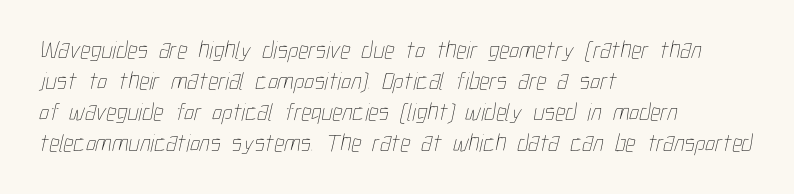
The image shows 25 px text type; set left-aligned, line spacing 1.24x, normal letter spacing, not underlined.
